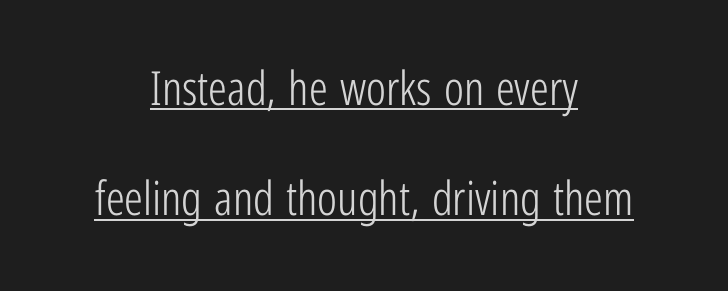
{"serif": "no", "italic": "no", "bold": "no", "weight": "light", "width": "condensed", "stroke_contrast": "low", "x_height": "medium", "monospaced": "no", "underline": "yes", "align": "center", "line_spacing": "loose", "line_spacing_ratio": 2.35, "letter_spacing": "normal", "letter_spacing_em": 0.0, "glyph_px": 47}
